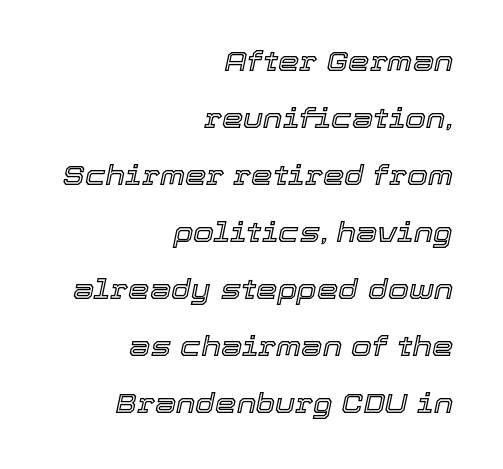
{"italic": "yes", "lean": "right", "slant_degrees": 12, "underline": "no", "align": "right", "line_spacing": "loose", "line_spacing_ratio": 2.11, "letter_spacing": "normal", "letter_spacing_em": 0.0, "glyph_px": 27}
